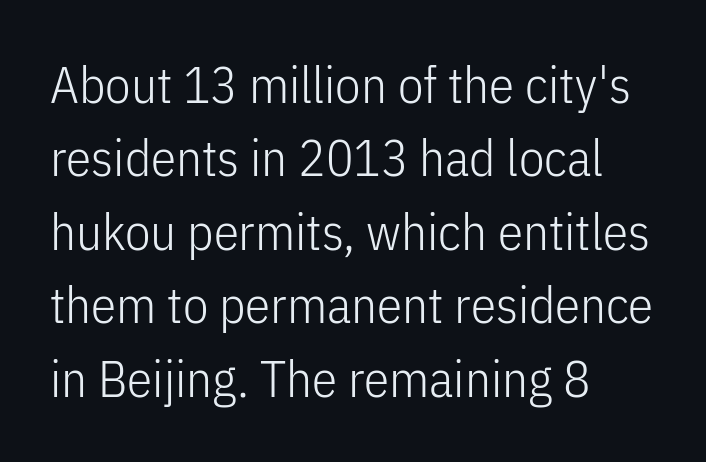
Compared with a centered layout, this one pins lines to the left instead. Each letter keeps its own natural width here, so spacing adapts to shape. Vertical strokes here are truly vertical. The strokes carry an ordinary text weight at most.
